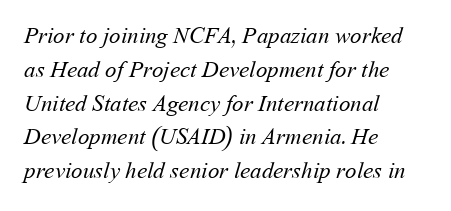
{"bold": "no", "underline": "no", "align": "left", "line_spacing": "normal", "line_spacing_ratio": 1.47, "letter_spacing": "normal", "letter_spacing_em": 0.0, "glyph_px": 23}
